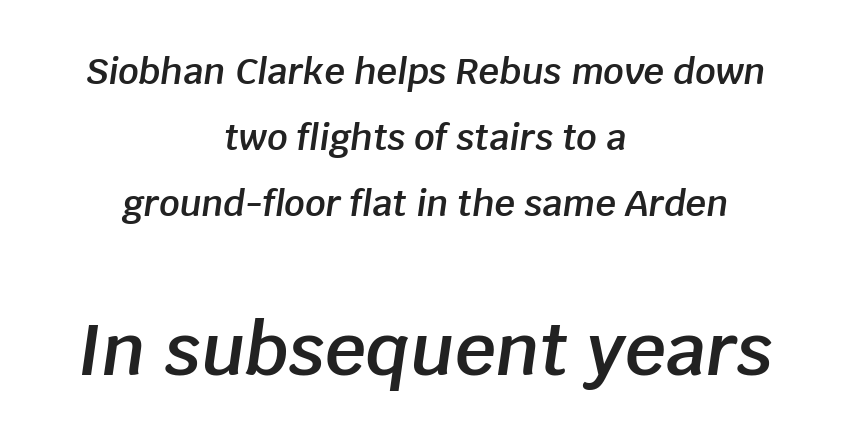
Does the weight exceed regular? Yes, but only to semibold. The face used here has a pronounced slope to its letters. This rendering leaves character spacing at its baseline value. Words float on clear page, feet unadorned. Notice how the passage keeps no hard edge, just a central spine. The designer gave the closing block more size than the opening block.
